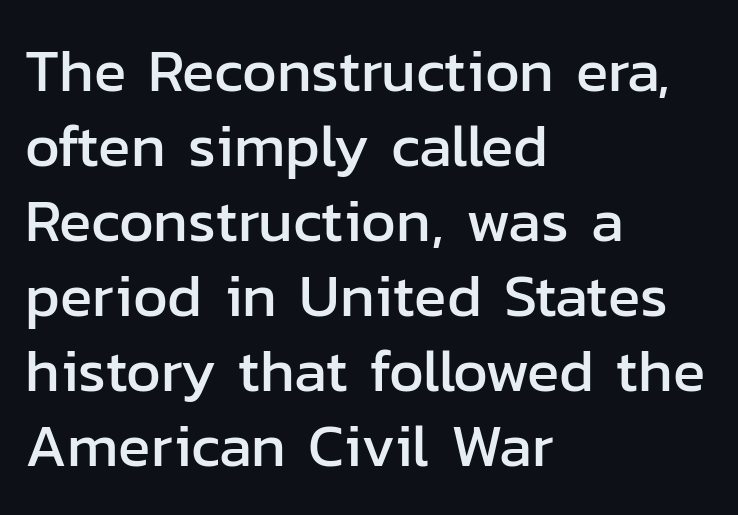
The line-height multiplier appears to be the usual default. Spacing verdict: proportional, widths tailored to each character. Every row of glyphs begins at an identical x-position on the left. These lines were composed using upright roman letters. The type is set solid horizontally, with unmodified tracking.
